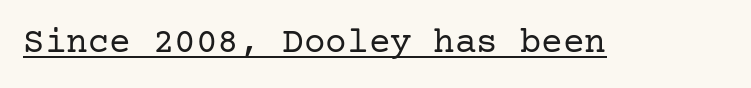
The image shows 36 px regular-weight serif type, upright; set normal letter spacing, underlined; low stroke contrast and a medium x-height.
